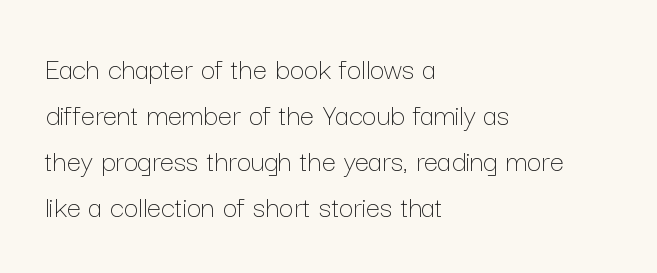
The image shows 32 px thin type, upright; set left-aligned, normal line spacing (1.44x), normal letter spacing, not underlined; low stroke contrast and a medium x-height.
